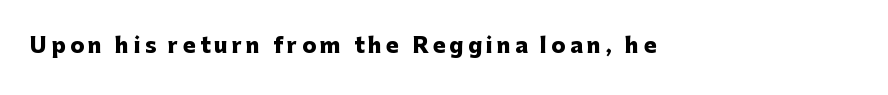
The image shows 21 px bold type, upright; set unusually wide letter spacing (+0.2 em), not underlined.
